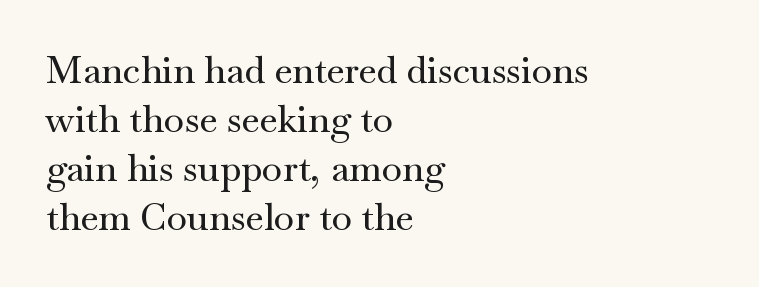
A typesetter would mark this as roman, not italic. Line starts are locked; line ends wander. Each letter keeps its own natural width here, so spacing adapts to shape. Small tapered or slab feet sit at the stroke ends, so this counts as serif.
